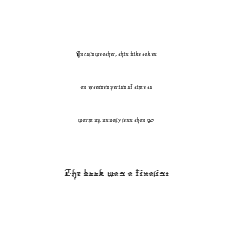
{"underline": "no", "align": "center", "line_spacing": "loose", "line_spacing_ratio": 2.34, "letter_spacing": "normal", "letter_spacing_em": 0.0, "larger_block": "second", "size_ratio": 1.71, "glyph_px": 24}
